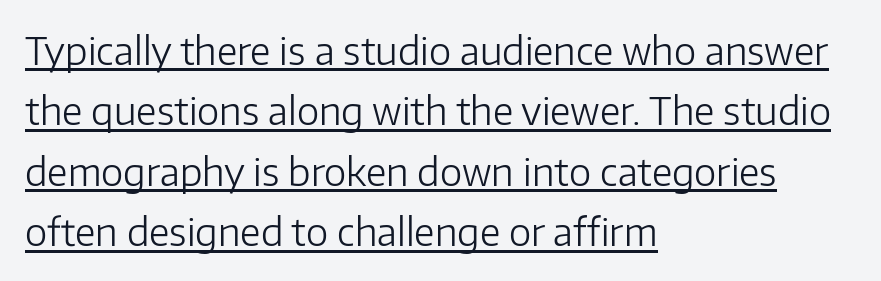
Counters stay open thanks to moderate or lighter strokes. Layout note: lines flush left. The lettering is marked with a stroke running underneath it. The face used here is proportionally spaced, like ordinary book or web type.
